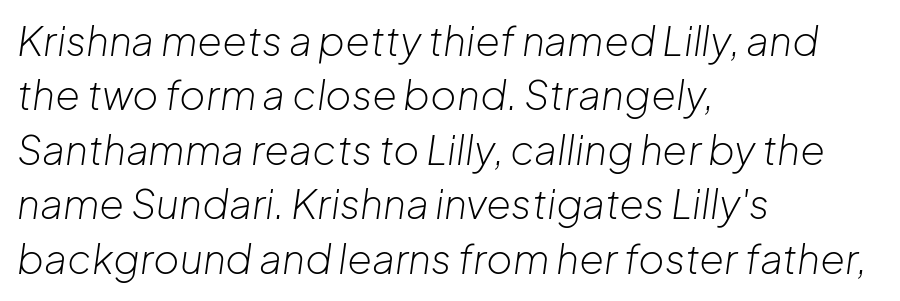
The image shows 40 px light type, italic (leaning right); set left-aligned, normal line spacing (1.36x), normal letter spacing, not underlined; low stroke contrast and a medium x-height.
